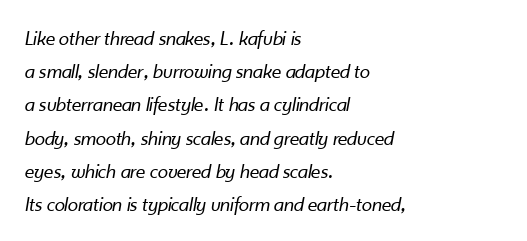
{"italic": "yes", "lean": "right", "slant_degrees": 10, "bold": "no", "underline": "no", "align": "left", "line_spacing": "normal", "line_spacing_ratio": 1.58, "letter_spacing": "normal", "letter_spacing_em": 0.0, "glyph_px": 21}
